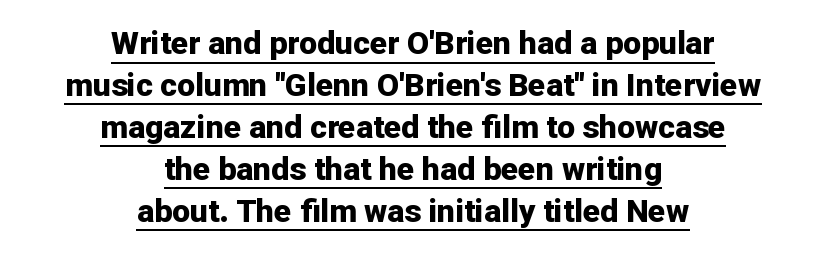
The image shows 32 px bold sans-serif type, upright; set centered, normal line spacing (1.31x), normal letter spacing, underlined; low stroke contrast and a medium x-height.
